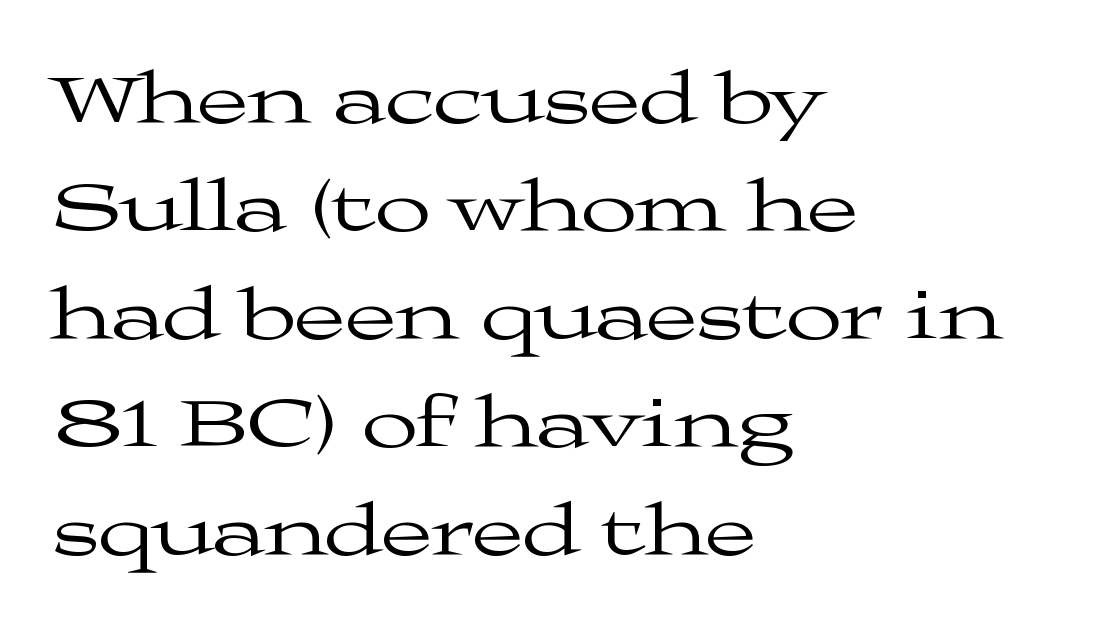
Q: Is the text bold? A: No.
Q: Is the text italic (slanted)? A: No, it is upright.
Q: Is the typeface a serif or a sans-serif typeface? A: Serif.
Q: Is the text underlined? A: No.
Q: How is the paragraph aligned? A: Left-aligned.
Q: Is the spacing between letters normal or unusually wide? A: Normal.
Q: Is the spacing between lines tight, normal or loose? A: Normal.
Q: Width (condensed, normal, or wide)? A: Wide.
Q: Stroke contrast? A: Medium.
Q: x-height? A: Medium.
Q: Monospaced? A: No.
